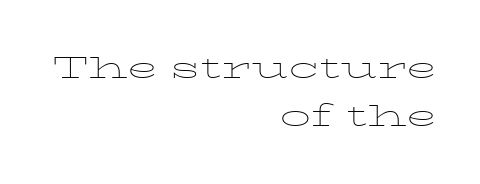
Only glyphs here, with clear space below each row. Little horizontal feet cap the strokes, marking this as serif type. The paragraph shown leans on its right margin. You could not count columns in this text — the font is proportionally spaced.
